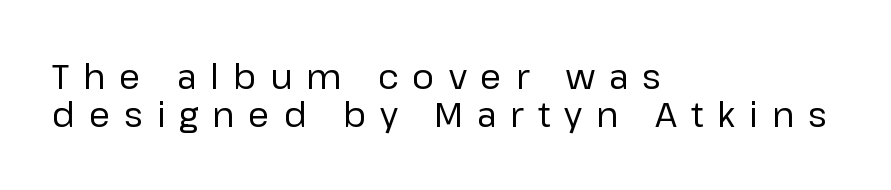
The image shows 34 px regular-weight sans-serif type, upright; set left-aligned, tight line spacing (1.13x), unusually wide letter spacing (+0.41 em), not underlined; low stroke contrast and a medium x-height.
